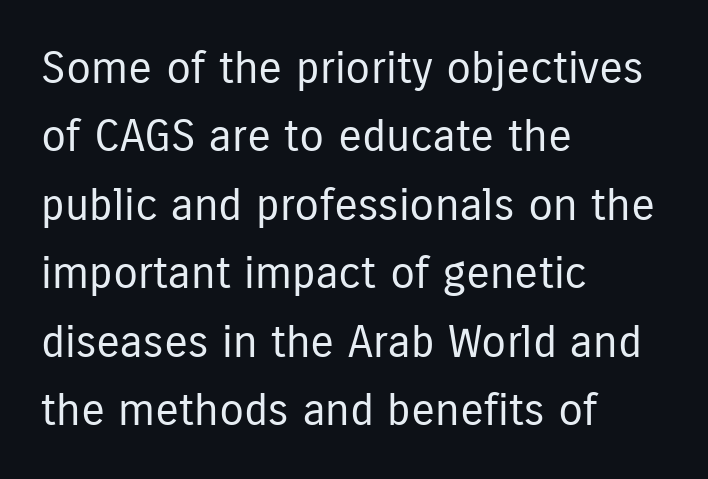
{"serif": "no", "italic": "no", "bold": "no", "weight": "regular", "width": "condensed", "stroke_contrast": "low", "x_height": "medium", "monospaced": "no", "underline": "no", "align": "left", "line_spacing": "normal", "line_spacing_ratio": 1.52, "letter_spacing": "normal", "letter_spacing_em": 0.0, "glyph_px": 45}
